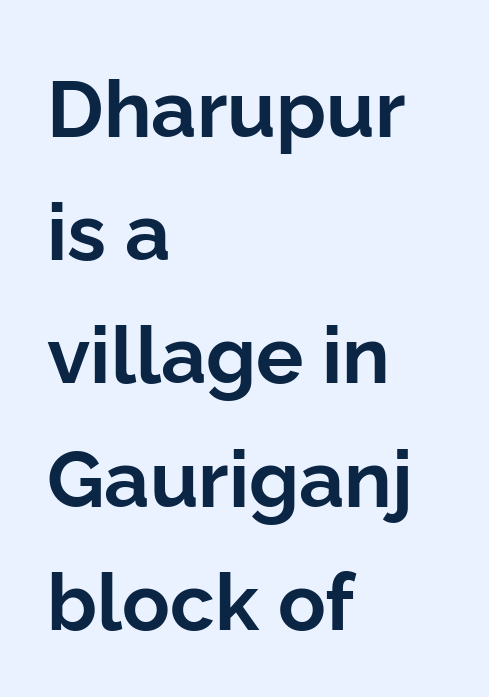
Q: Is the text bold? A: Yes.
Q: Is the text italic (slanted)? A: No, it is upright.
Q: Is the typeface a serif or a sans-serif typeface? A: Sans-serif.
Q: Is the text underlined? A: No.
Q: How is the paragraph aligned? A: Left-aligned.
Q: Is the spacing between letters normal or unusually wide? A: Normal.
Q: Is the spacing between lines tight, normal or loose? A: Normal.
Q: Width (condensed, normal, or wide)? A: Normal.
Q: Stroke contrast? A: Low.
Q: x-height? A: Medium.
Q: Monospaced? A: No.
